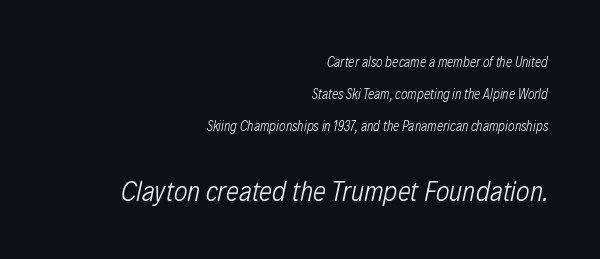
The passage shown is typed in a proportional face where columns would drift. Letter spacing: default. Which margin do the lines hug? The right one — the left edge is uneven. Leading: increased. Does the lettering tilt? It does — this is italic.
